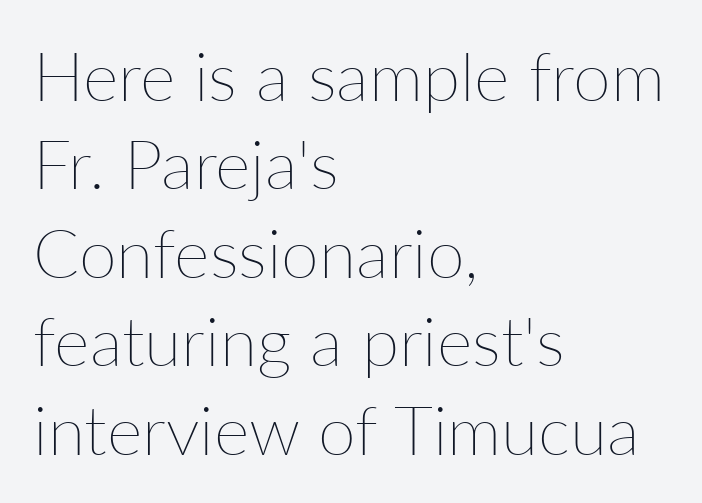
Q: Is the text bold? A: No.
Q: Is the text italic (slanted)? A: No, it is upright.
Q: Is the text underlined? A: No.
Q: How is the paragraph aligned? A: Left-aligned.
Q: Is the spacing between letters normal or unusually wide? A: Normal.
Q: Is the spacing between lines tight, normal or loose? A: Normal.
Q: Width (condensed, normal, or wide)? A: Normal.
Q: Stroke contrast? A: Low.
Q: x-height? A: Medium.
Q: Monospaced? A: No.
